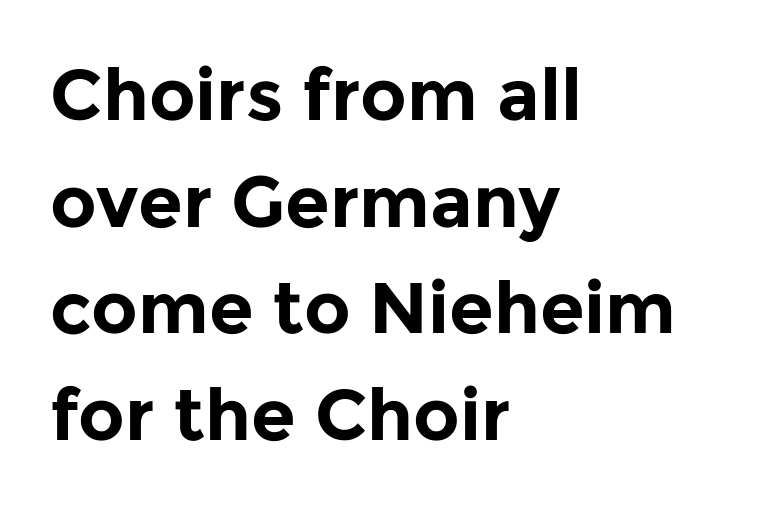
{"serif": "no", "italic": "no", "bold": "yes", "weight": "bold", "width": "normal", "stroke_contrast": "low", "x_height": "medium", "monospaced": "no", "underline": "no", "align": "left", "line_spacing": "normal", "line_spacing_ratio": 1.48, "letter_spacing": "normal", "letter_spacing_em": 0.0, "glyph_px": 72}
